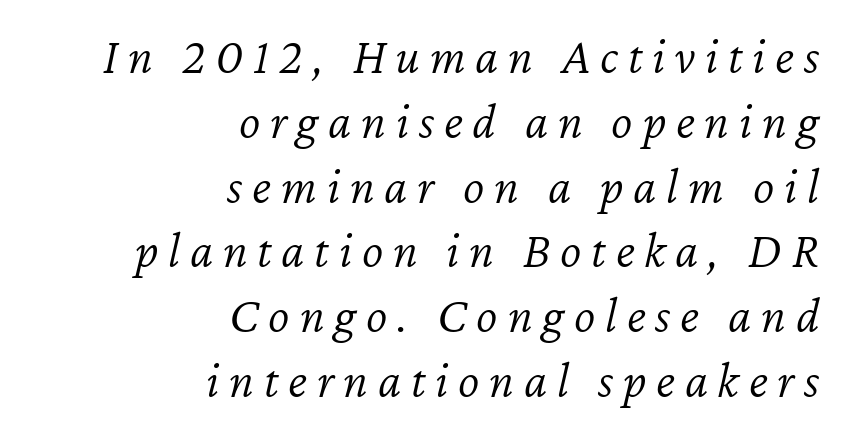
The image shows 51 px light type, italic (leaning right); set right-aligned, normal line spacing (1.27x), not underlined; low stroke contrast and a medium x-height.
